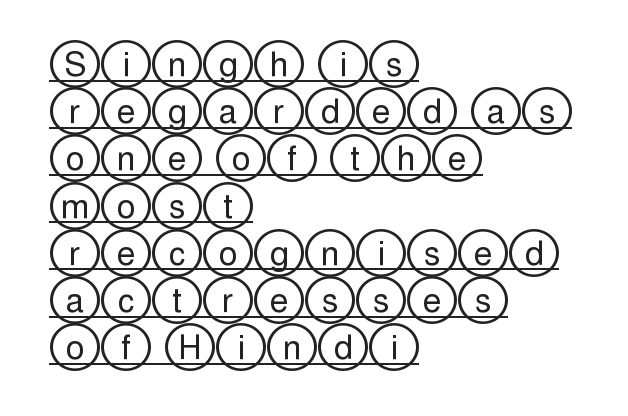
{"italic": "no", "width": "wide", "x_height": "large", "underline": "yes", "align": "left", "line_spacing": "normal", "line_spacing_ratio": 1.43, "letter_spacing": "normal", "letter_spacing_em": 0.0, "glyph_px": 33}
